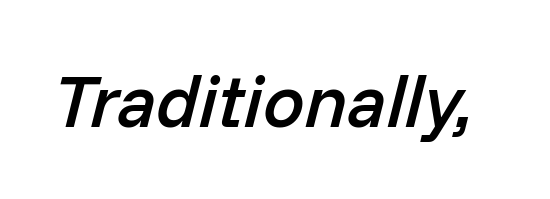
The image shows 74 px semibold type, italic (leaning right); set normal letter spacing, not underlined; low stroke contrast and a medium x-height.
